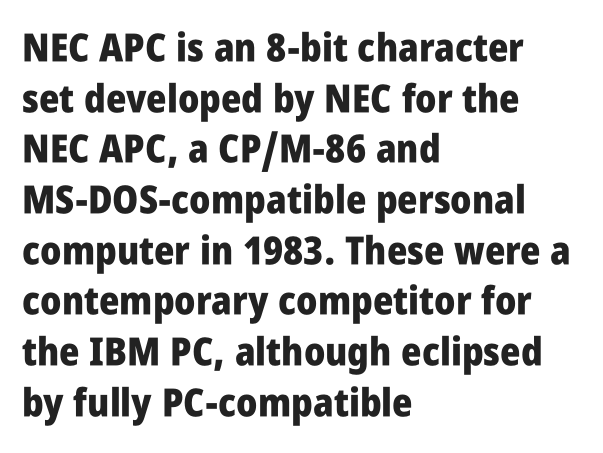
Do the letters lean? They stand straight. Alignment: flush left. Character widths vary here, with narrow letters taking less room than wide ones. This is heavy type, rendered in bold. The type is set solid horizontally, with unmodified tracking. Descender tails drop into unmarked territory.
